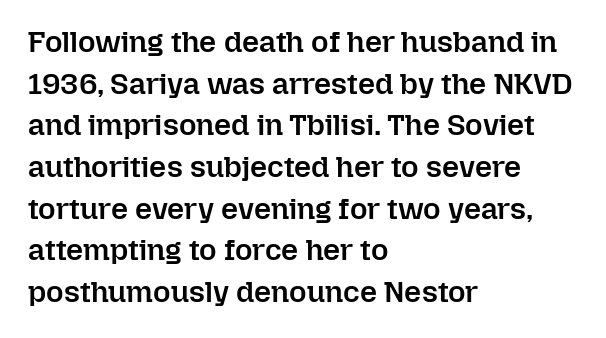
The tracking reads as untouched default to a designer's eye. The passage shown is typed in a proportional face where columns would drift. Each glyph is drawn with semibold strokes, heavier than normal yet not fully bold. The foot of each line stays bare and open. Line spacing here is normal. These lines stack with their left ends in a neat column.
